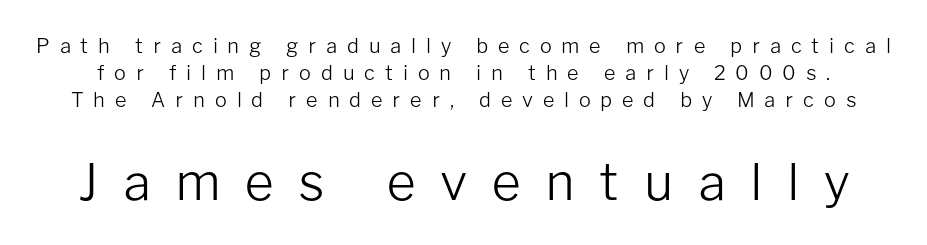
The image shows 50 px light sans-serif type, upright; set normal line spacing (1.35x), unusually wide letter spacing (+0.49 em), not underlined; the second (bottom) block is 2.5x larger; low stroke contrast and a medium x-height.
